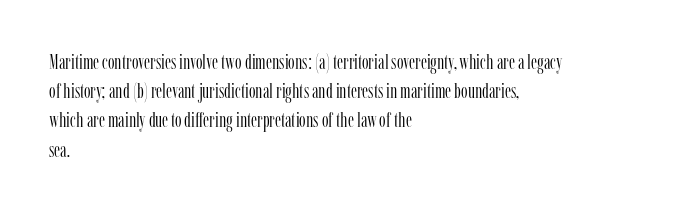
Q: Is the text bold? A: No.
Q: Is the text italic (slanted)? A: No, it is upright.
Q: Is the text underlined? A: No.
Q: How is the paragraph aligned? A: Left-aligned.
Q: Is the spacing between letters normal or unusually wide? A: Normal.
Q: Is the spacing between lines tight, normal or loose? A: Normal.
